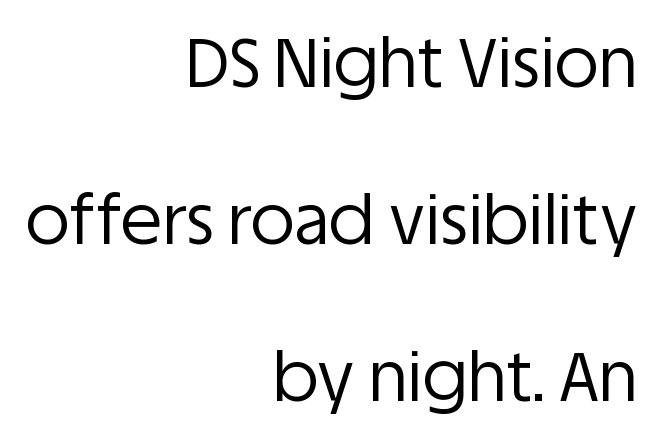
Q: Is the text bold? A: No.
Q: Is the text italic (slanted)? A: No, it is upright.
Q: Is the typeface a serif or a sans-serif typeface? A: Sans-serif.
Q: Is the text underlined? A: No.
Q: How is the paragraph aligned? A: Right-aligned.
Q: Is the spacing between letters normal or unusually wide? A: Normal.
Q: Is the spacing between lines tight, normal or loose? A: Loose.
Q: Width (condensed, normal, or wide)? A: Normal.
Q: Stroke contrast? A: Low.
Q: x-height? A: Large.
Q: Monospaced? A: No.
